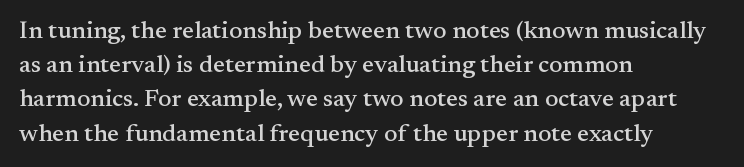
The lettering holds an erect, upright posture throughout. Nobody drew a line under any word here. This rendering uses left alignment, leaving the right contour irregular. Each new line begins a customary step beneath the previous one. Students, note that the glyphs here touch the page at normal intervals.
